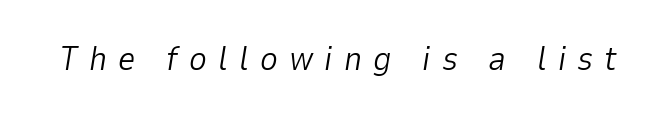
The line texture is sparse and dotted thanks to wide tracking. Think of a printed novel: that variable character pitch is what you see here. The font's italic variant was chosen for this text. The strokes carry an ordinary text weight at most.
